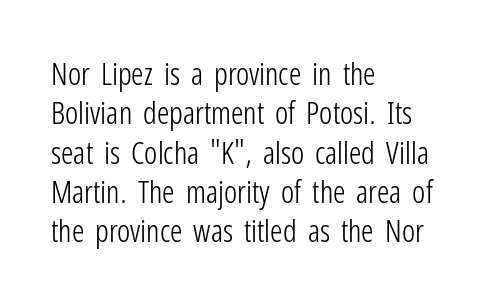
The image shows 31 px light, condensed sans-serif type, upright; set left-aligned, normal line spacing (1.27x), normal letter spacing, not underlined; low stroke contrast and a medium x-height.
